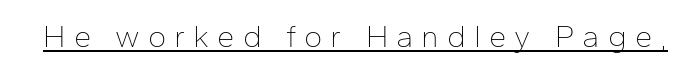
The image shows 31 px thin sans-serif type, upright; set unusually wide letter spacing (+0.26 em), underlined; low stroke contrast and a medium x-height.
